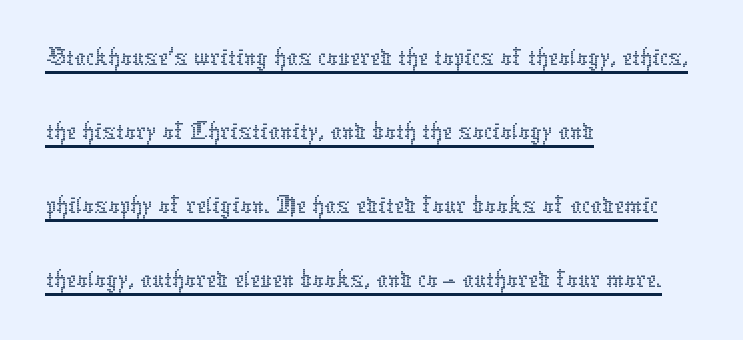
The face used here is proportionally spaced, like ordinary book or web type. The typography opts for an upright posture over an oblique one. Normally led — the rows are evenly, conventionally spaced. A student would call this left alignment; a typographer would say flush left, rag right.
